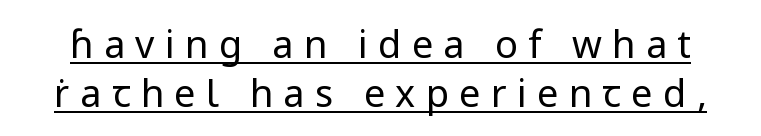
Q: Is the text bold? A: No.
Q: Is the text italic (slanted)? A: No, it is upright.
Q: Is the typeface a serif or a sans-serif typeface? A: Sans-serif.
Q: Is the text underlined? A: Yes.
Q: Is the spacing between letters normal or unusually wide? A: Unusually wide.
Q: Is the spacing between lines tight, normal or loose? A: Normal.
Q: Width (condensed, normal, or wide)? A: Normal.
Q: Stroke contrast? A: Low.
Q: x-height? A: Medium.
Q: Monospaced? A: No.
